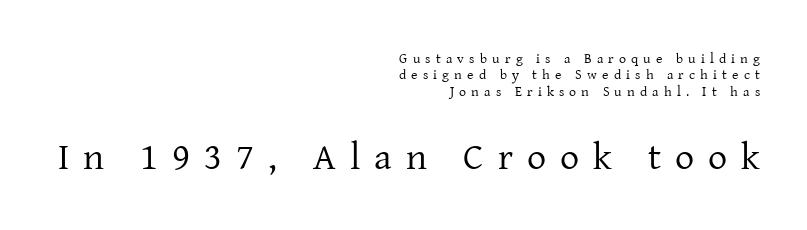
A student would notice the bottom passage is typeset larger than what precedes it. Here the designer chose a conventional face with non-uniform glyph widths. A quiet, ordinary-to-light weight characterises the typeface. Only glyphs here, with clear space below each row. Here the glyphs are tracked loosely, breaking word shapes into spaced letters.
